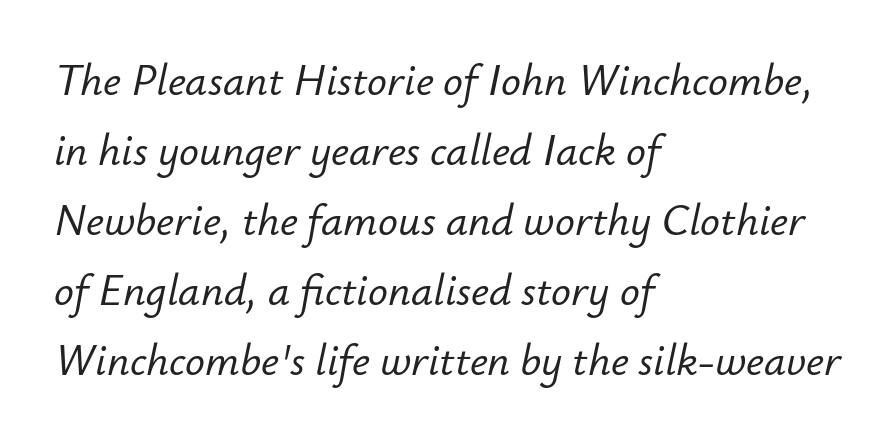
Anything drawn beneath the words? Only blank space. Glyph-to-glyph distance matches everyday printed text. Students, observe: this is what conventionally led text looks like. Each letter keeps its own natural width here, so spacing adapts to shape. There's an unmistakable incline to the writing here. The passage is arranged the way most books set body copy — flush left.
